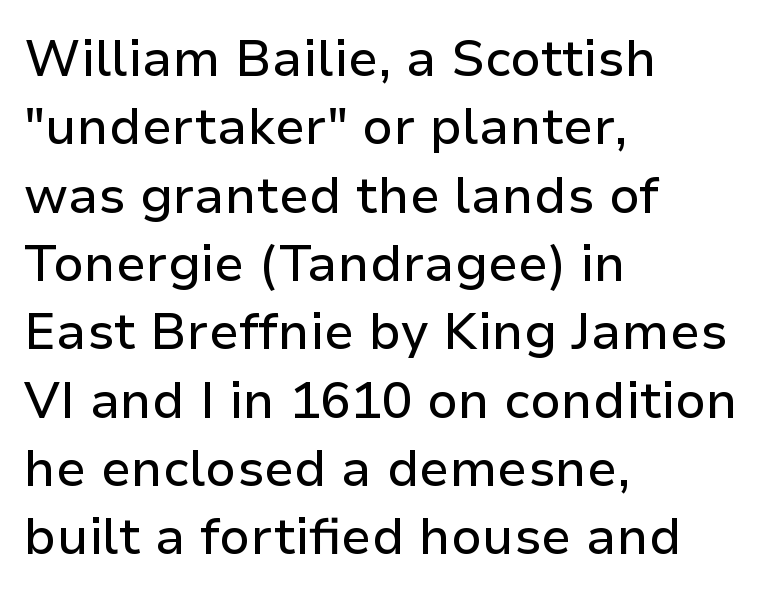
{"serif": "no", "italic": "no", "width": "normal", "stroke_contrast": "low", "x_height": "medium", "monospaced": "no", "underline": "no", "align": "left", "line_spacing": "normal", "line_spacing_ratio": 1.34, "letter_spacing": "normal", "letter_spacing_em": 0.0, "glyph_px": 51}
